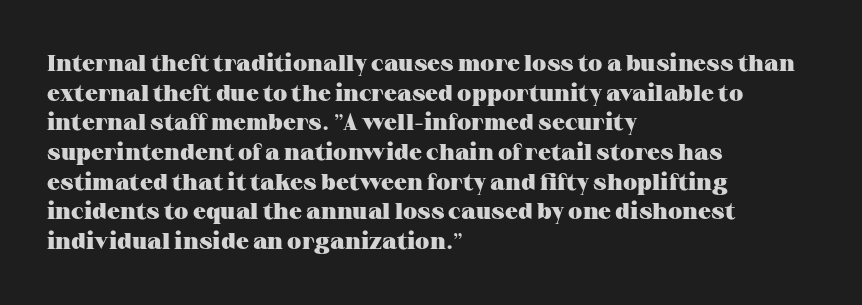
Is there any slant? The stems are plumb. Nothing unusual about the tracking: characters are spaced as the font intends. These words are printed bold, with thick strokes throughout. Evenly set lines give the paragraph a standard silhouette.
